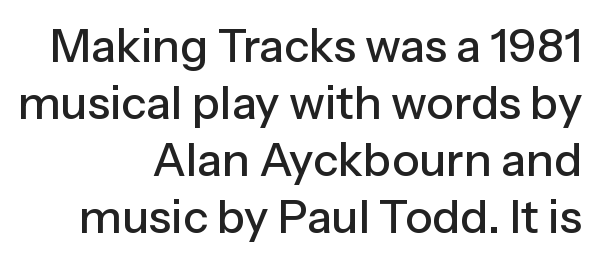
The image shows 46 px sans-serif type, upright; set right-aligned, line spacing 1.24x, normal letter spacing, not underlined; low stroke contrast and a medium x-height.
